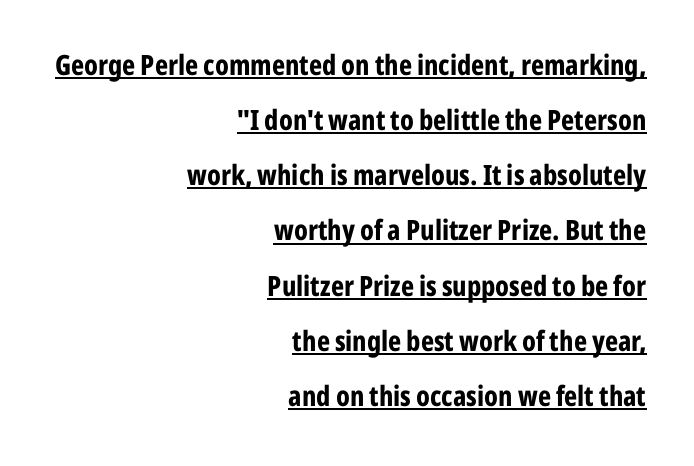
Q: Is the text bold? A: Yes.
Q: Is the text italic (slanted)? A: No, it is upright.
Q: Is the typeface a serif or a sans-serif typeface? A: Sans-serif.
Q: Is the text underlined? A: Yes.
Q: How is the paragraph aligned? A: Right-aligned.
Q: Is the spacing between letters normal or unusually wide? A: Normal.
Q: Is the spacing between lines tight, normal or loose? A: Loose.
Q: Width (condensed, normal, or wide)? A: Condensed.
Q: Stroke contrast? A: Low.
Q: x-height? A: Medium.
Q: Monospaced? A: No.
